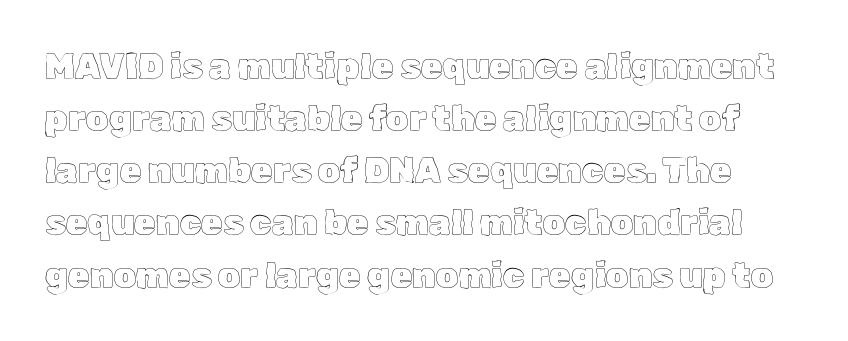
Q: Is the text italic (slanted)? A: No, it is upright.
Q: Is the text underlined? A: No.
Q: Is the spacing between letters normal or unusually wide? A: Normal.
Q: Is the spacing between lines tight, normal or loose? A: Normal.
Q: Width (condensed, normal, or wide)? A: Normal.
Q: x-height? A: Medium.
Q: Monospaced? A: No.
